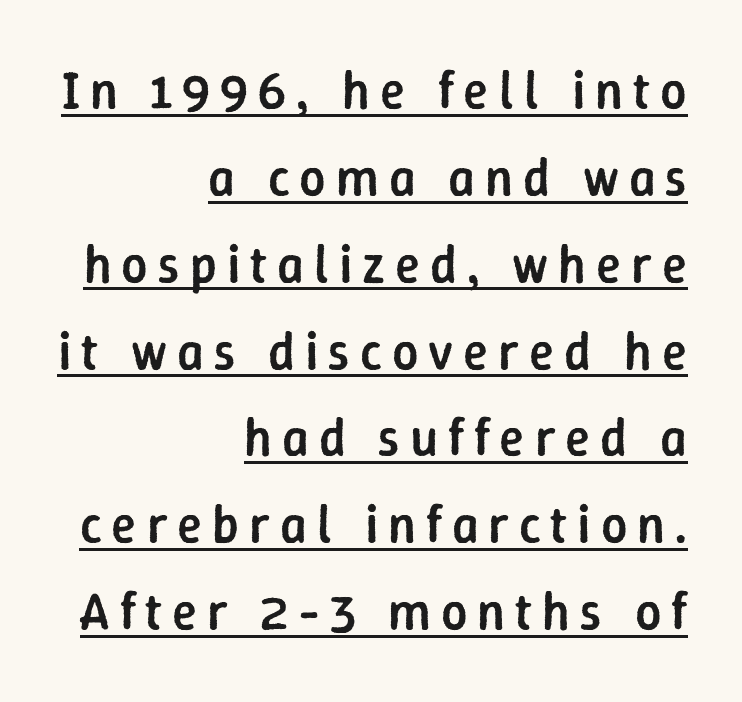
The image shows 52 px semibold sans-serif type, upright; set right-aligned, normal line spacing (1.67x), underlined; low stroke contrast and a medium x-height.
